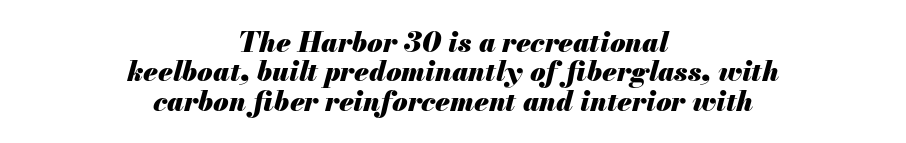
The image shows 28 px heavy type, italic (leaning right); set centered, tight line spacing (1.05x), normal letter spacing, not underlined; medium stroke contrast and a small x-height.
